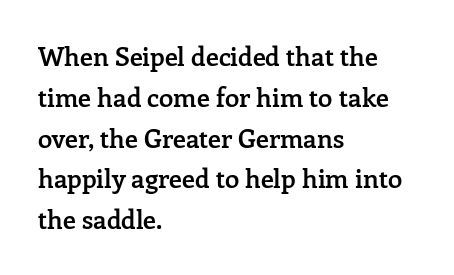
Caption: semibold face, moderately heavy strokes. Students, observe: this is what conventionally led text looks like. Quick note: not italic, upright. A bare baseline throughout the passage.
